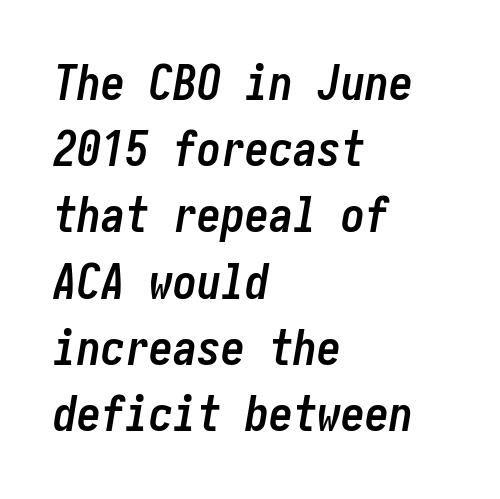
Q: Is the text bold? A: Yes.
Q: Is the text italic (slanted)? A: Yes, it leans right by about 10 degrees.
Q: Is the text underlined? A: No.
Q: How is the paragraph aligned? A: Left-aligned.
Q: Is the spacing between letters normal or unusually wide? A: Normal.
Q: Is the spacing between lines tight, normal or loose? A: Normal.
Q: Width (condensed, normal, or wide)? A: Condensed.
Q: Stroke contrast? A: Low.
Q: x-height? A: Medium.
